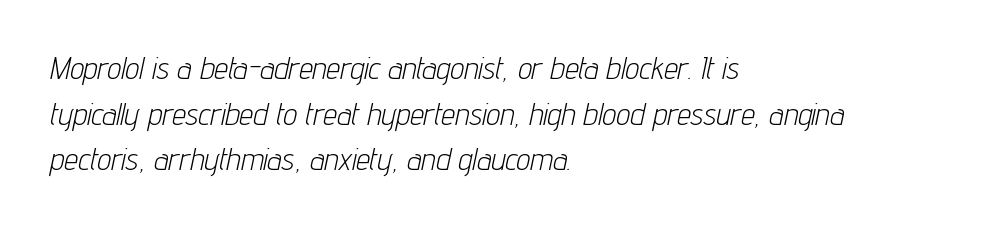
The image shows 31 px light, condensed type, italic (leaning right); set left-aligned, normal line spacing (1.47x), normal letter spacing, not underlined; low stroke contrast and a medium x-height.
